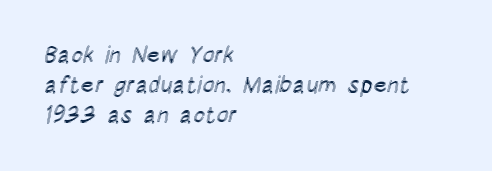
{"underline": "no", "align": "left", "line_spacing": "normal", "line_spacing_ratio": 1.31, "letter_spacing": "normal", "letter_spacing_em": 0.0, "glyph_px": 23}
